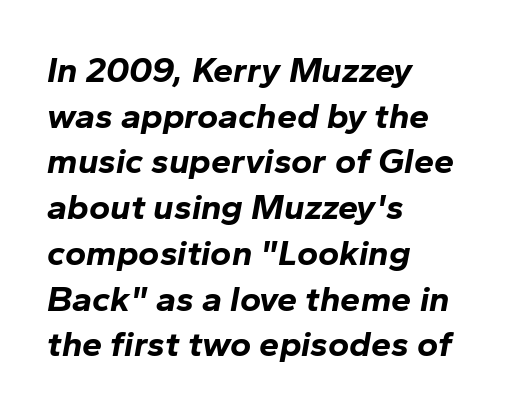
The image shows 36 px bold type, italic (leaning right); set left-aligned, normal line spacing (1.27x), normal letter spacing, not underlined; low stroke contrast and a medium x-height.
